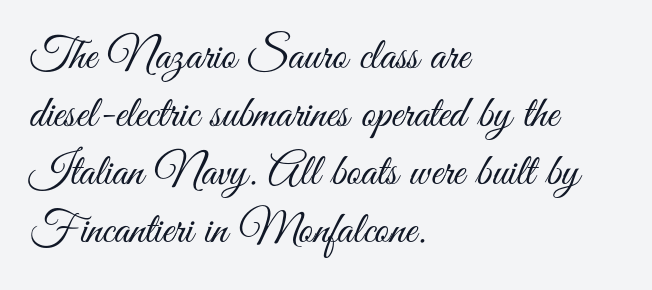
{"serif": "no", "bold": "no", "weight": "light", "width": "condensed", "stroke_contrast": "medium", "x_height": "small", "monospaced": "no", "underline": "no", "align": "left", "line_spacing": "normal", "line_spacing_ratio": 1.29, "letter_spacing": "normal", "letter_spacing_em": 0.0, "glyph_px": 45}
